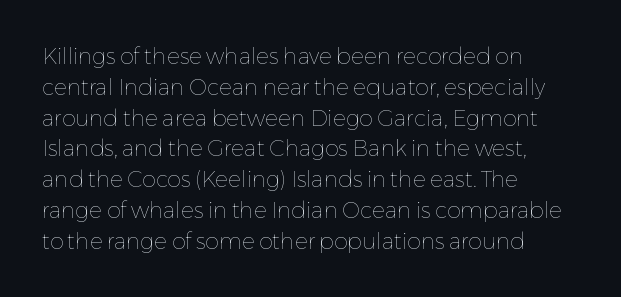
Q: Is the text bold? A: No.
Q: Is the text italic (slanted)? A: No, it is upright.
Q: Is the text underlined? A: No.
Q: How is the paragraph aligned? A: Left-aligned.
Q: Is the spacing between letters normal or unusually wide? A: Normal.
Q: Is the spacing between lines tight, normal or loose? A: Normal.
